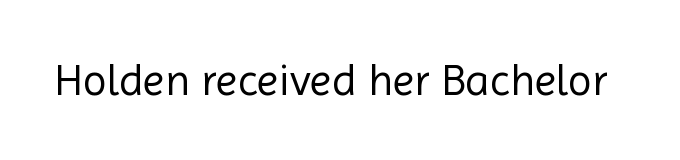
The image shows 44 px regular-weight sans-serif type, upright; set normal letter spacing, not underlined; a medium x-height.
